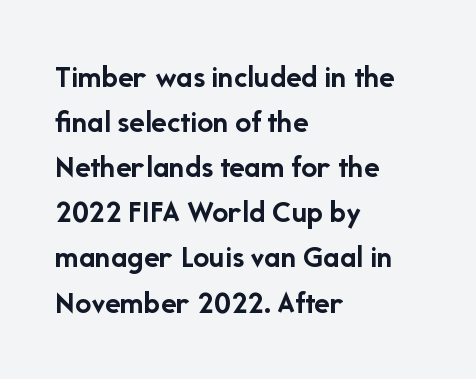
Here the designer chose a conventional face with non-uniform glyph widths. Is there much room between lines? A standard amount, neither cramped nor airy. The font is running at its bold setting. You can tell it's not italic because the verticals are truly vertical.
